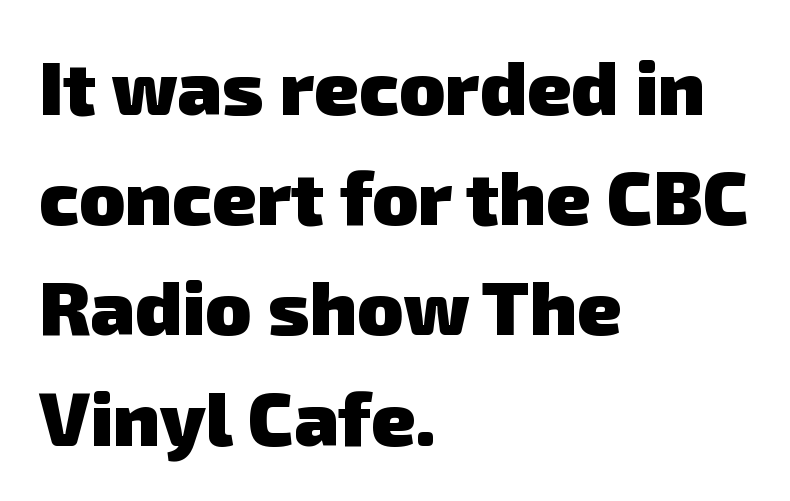
The face used here is proportionally spaced, like ordinary book or web type. Baseline-to-baseline distance is the conventional proportion of letter height. Plenty of ink on the page — the face is bold. The gaps between neighbouring characters are ordinary and unremarkable. No feet cap the strokes, marking this as sans-serif type.
